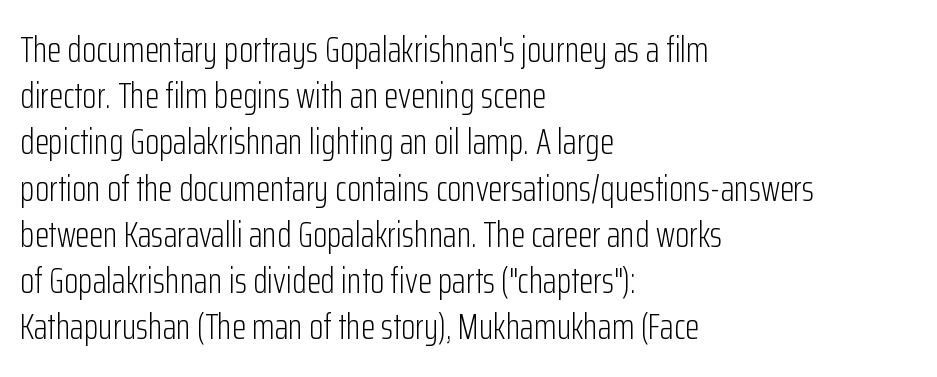
This rendering leaves character spacing at its baseline value. Is there any slant? The stems are plumb. Are there feet on the stems? There aren't — it's a sans. Compared with a typical body face, this is equally light or lighter still.
